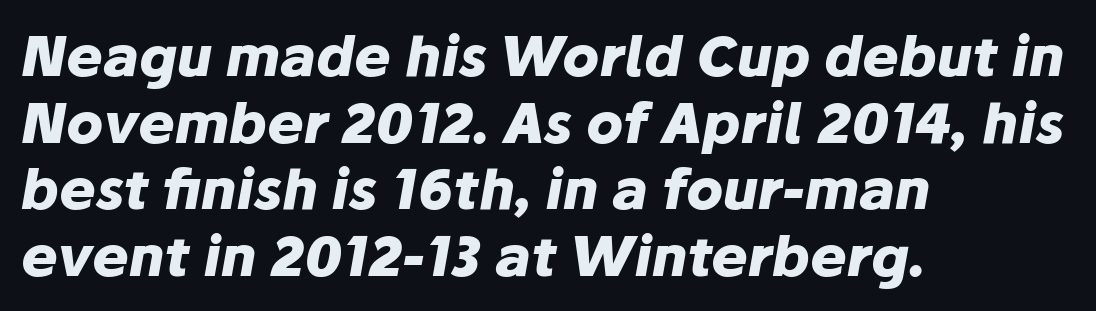
The image shows 55 px heavy type, italic (leaning right); set left-aligned, line spacing 1.21x, normal letter spacing, not underlined; low stroke contrast and a medium x-height.
